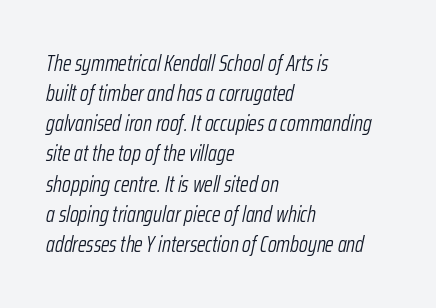
Q: Is the text bold? A: No.
Q: Is the text italic (slanted)? A: Yes, it leans right by about 12 degrees.
Q: Is the text underlined? A: No.
Q: How is the paragraph aligned? A: Left-aligned.
Q: Is the spacing between letters normal or unusually wide? A: Normal.
Q: Is the spacing between lines tight, normal or loose? A: Normal.
